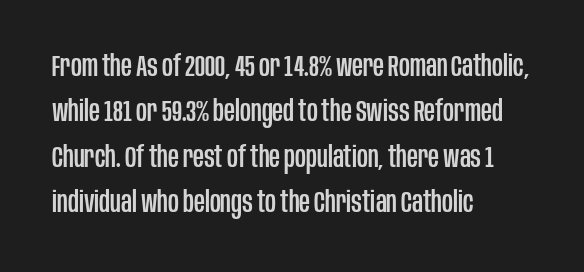
Q: Is the text italic (slanted)? A: No, it is upright.
Q: Is the typeface a serif or a sans-serif typeface? A: Sans-serif.
Q: Is the text underlined? A: No.
Q: How is the paragraph aligned? A: Left-aligned.
Q: Is the spacing between letters normal or unusually wide? A: Normal.
Q: Is the spacing between lines tight, normal or loose? A: Normal.
Q: Width (condensed, normal, or wide)? A: Condensed.
Q: Stroke contrast? A: Low.
Q: x-height? A: Large.
Q: Monospaced? A: No.
